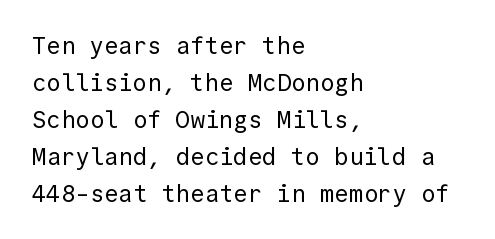
Q: Is the text bold? A: No.
Q: Is the text italic (slanted)? A: No, it is upright.
Q: Is the text underlined? A: No.
Q: How is the paragraph aligned? A: Left-aligned.
Q: Is the spacing between letters normal or unusually wide? A: Normal.
Q: Is the spacing between lines tight, normal or loose? A: Normal.
